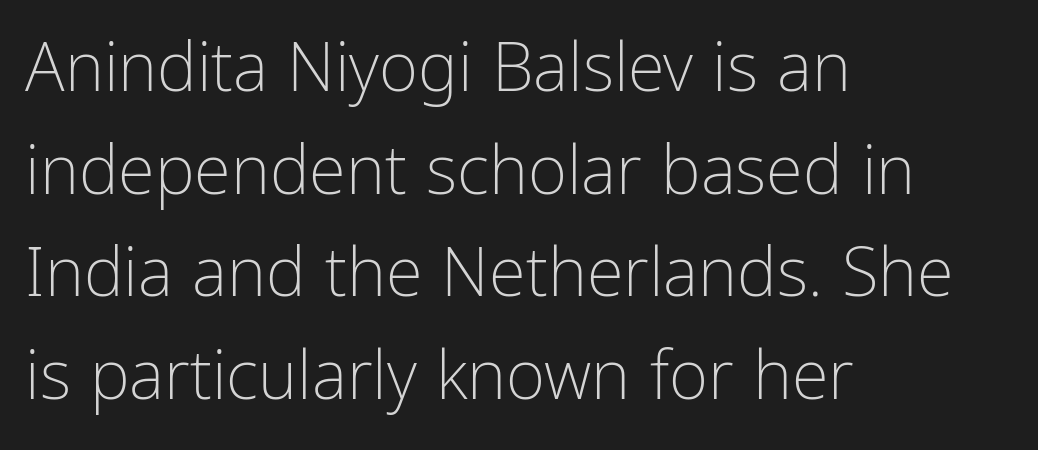
The image shows 67 px light, condensed sans-serif type, upright; set left-aligned, normal line spacing (1.53x), normal letter spacing, not underlined; low stroke contrast and a medium x-height.
